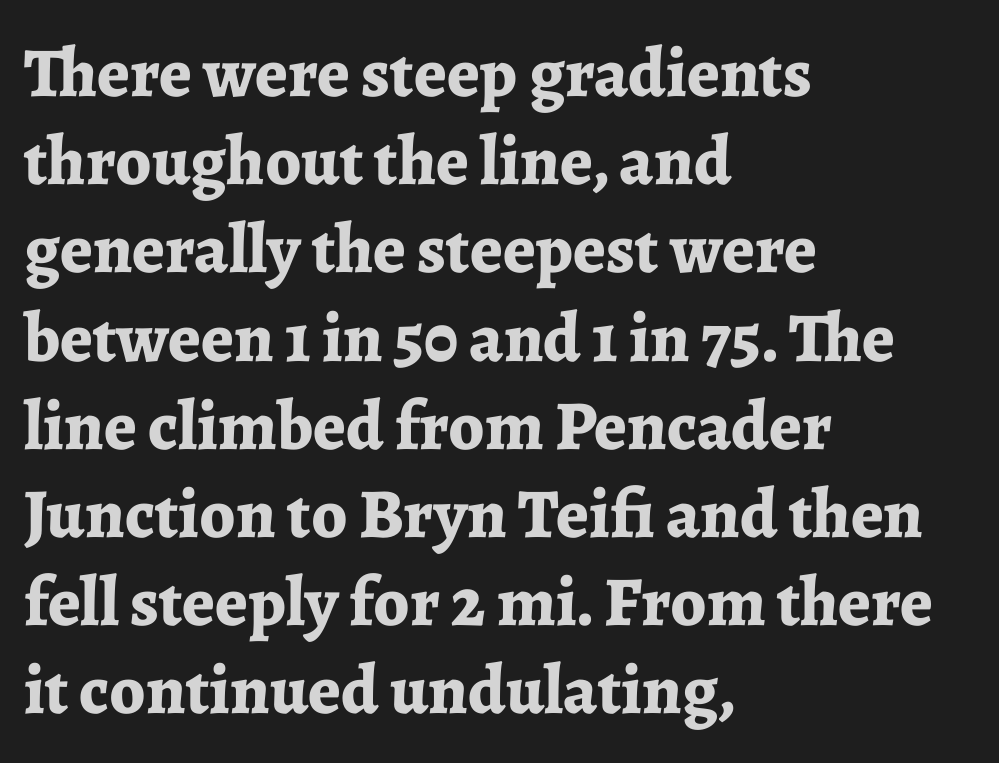
Is this a sans? No — the strokes have serifs. Anything drawn beneath the words? Only blank space. The letters advance in unequal steps, a hallmark of proportional type. Tracking here is standard; glyphs follow each other at the usual distance. Is there any slant? The stems are plumb.
